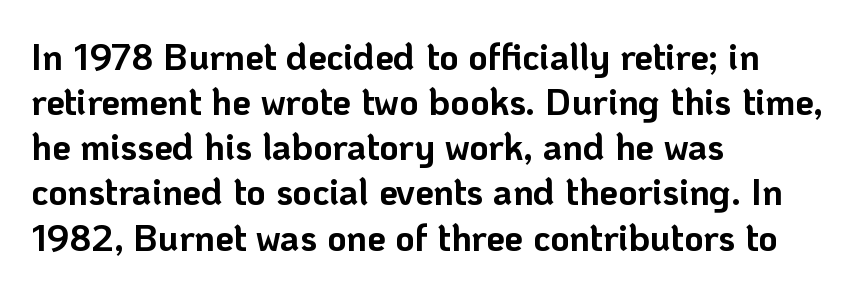
This rendering uses left alignment, leaving the right contour irregular. A typesetter would call this zero additional tracking. The letters stand upright; this is a roman face. Proportional: the letters do not fall into vertical columns.
